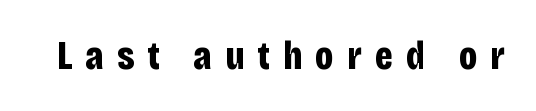
These lines were composed using upright roman letters. Classification — sans serif. These lines are rendered in a variable-pitch font. What stands out about the letter spacing? Its width — letters are far apart. These words are printed bold, with thick strokes throughout.
